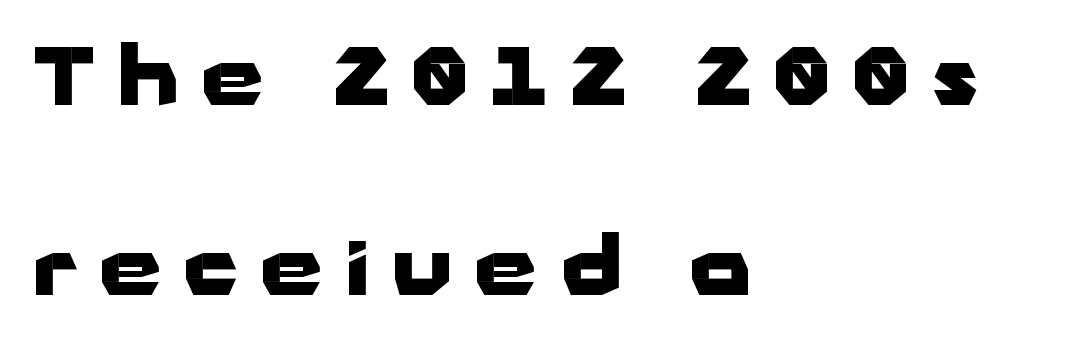
The image shows 79 px heavy, wide sans-serif type, upright; set left-aligned, loose line spacing (2.41x), unusually wide letter spacing (+0.29 em), not underlined; low stroke contrast and a medium x-height.
